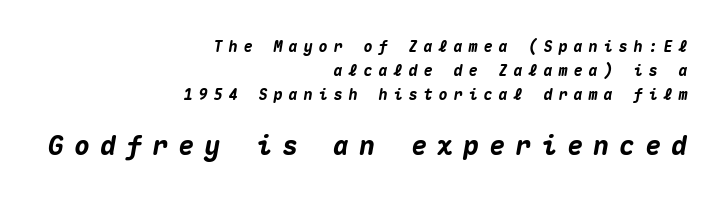
The image shows 26 px bold type, italic (leaning right); set right-aligned, normal line spacing (1.59x), unusually wide letter spacing (+0.4 em), not underlined; the second (bottom) block is 1.73x larger.
